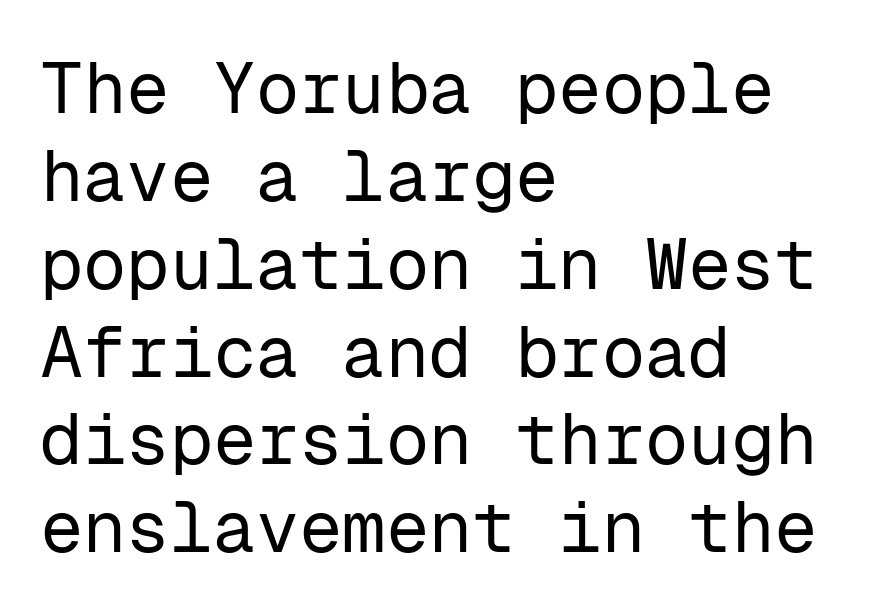
Quick note: underline off. Nothing heavy about these letters — not bold at all. These lines are rendered in a fixed-pitch font. The letters carry no serifs — their stems end cleanly without finishing strokes.
